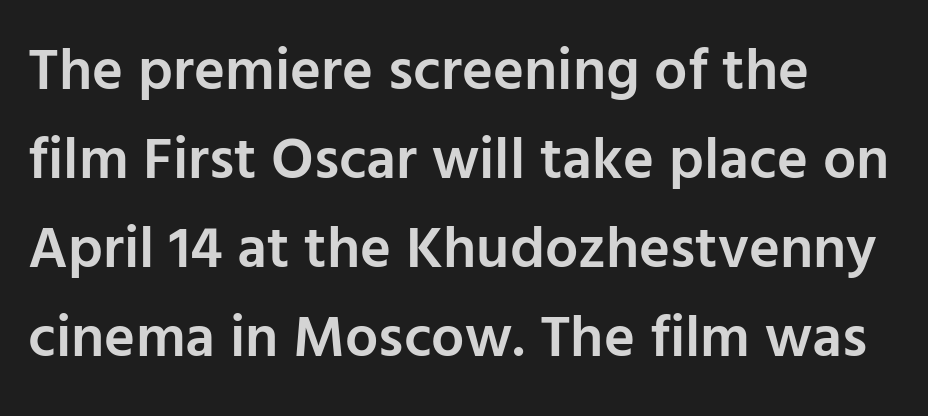
The image shows 59 px semibold sans-serif type, upright; set left-aligned, normal line spacing (1.51x), normal letter spacing, not underlined; low stroke contrast and a medium x-height.
